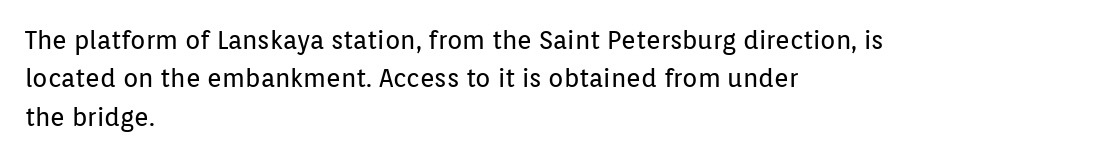
{"italic": "no", "bold": "no", "underline": "no", "align": "left", "line_spacing": "normal", "line_spacing_ratio": 1.54, "letter_spacing": "normal", "letter_spacing_em": 0.0, "glyph_px": 25}
